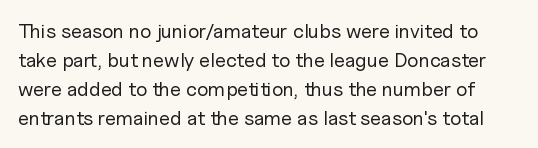
The image shows 20 px text type, upright; set normal line spacing (1.45x), normal letter spacing, not underlined.
